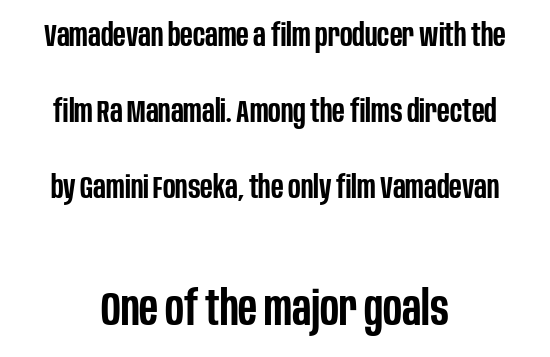
This layout puts the modest block above and the oversized block below. The letters advance in unequal steps, a hallmark of proportional type. Does the type have serifs? No, each stem ends abruptly. Vertical strokes here are truly vertical.
